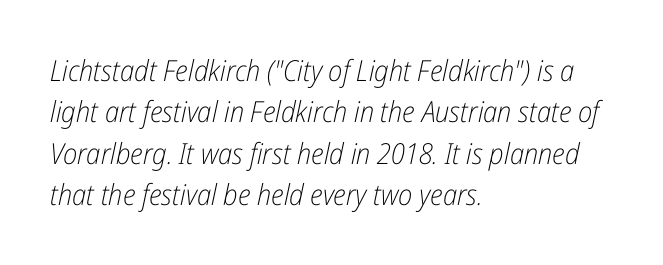
{"italic": "yes", "lean": "right", "slant_degrees": 12, "bold": "no", "weight": "light", "width": "condensed", "stroke_contrast": "low", "x_height": "medium", "monospaced": "no", "underline": "no", "align": "left", "line_spacing": "normal", "line_spacing_ratio": 1.43, "letter_spacing": "normal", "letter_spacing_em": 0.0, "glyph_px": 29}
